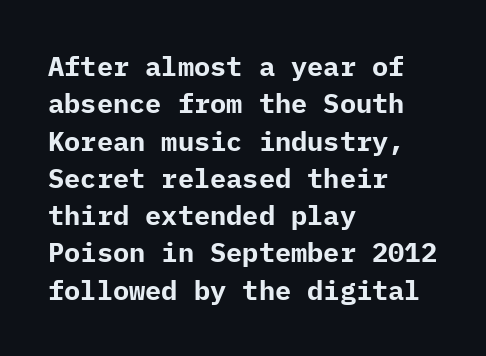
It's the straight-up-and-down kind of type. The lines are quadded left. Letter spacing: default. Rule under the text: the space is simply empty. The space between consecutive lines is moderate. Notice how thick the strokes are: this is what a full bold looks like.
